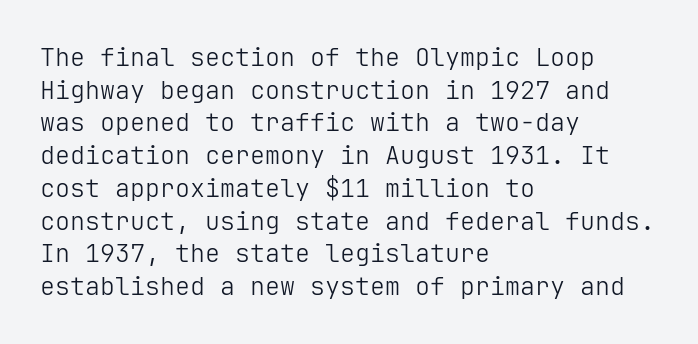
{"italic": "no", "bold": "no", "underline": "no", "align": "left", "line_spacing": "normal", "line_spacing_ratio": 1.31, "letter_spacing": "normal", "letter_spacing_em": 0.0, "glyph_px": 25}
